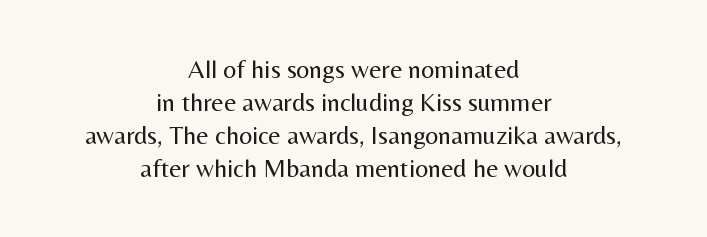
{"italic": "no", "bold": "no", "underline": "no", "align": "center", "line_spacing": "normal", "line_spacing_ratio": 1.27, "letter_spacing": "normal", "letter_spacing_em": 0.0, "glyph_px": 26}
